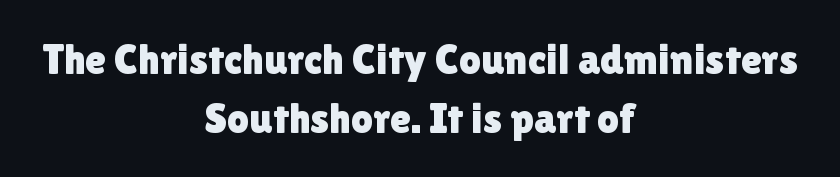
Q: Is the text italic (slanted)? A: No, it is upright.
Q: Is the typeface a serif or a sans-serif typeface? A: Sans-serif.
Q: Is the text underlined? A: No.
Q: How is the paragraph aligned? A: Centered.
Q: Is the spacing between letters normal or unusually wide? A: Normal.
Q: Is the spacing between lines tight, normal or loose? A: Normal.
Q: Width (condensed, normal, or wide)? A: Normal.
Q: x-height? A: Medium.
Q: Monospaced? A: No.
